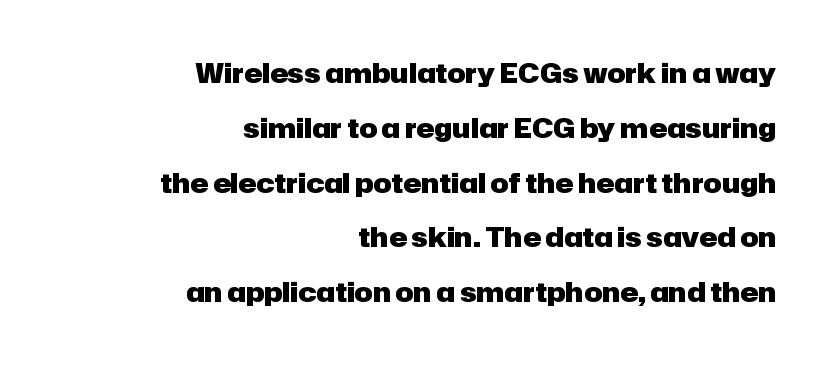
Q: Is the text bold? A: Yes.
Q: Is the text italic (slanted)? A: No, it is upright.
Q: Is the text underlined? A: No.
Q: How is the paragraph aligned? A: Right-aligned.
Q: Is the spacing between letters normal or unusually wide? A: Normal.
Q: Is the spacing between lines tight, normal or loose? A: Loose.
